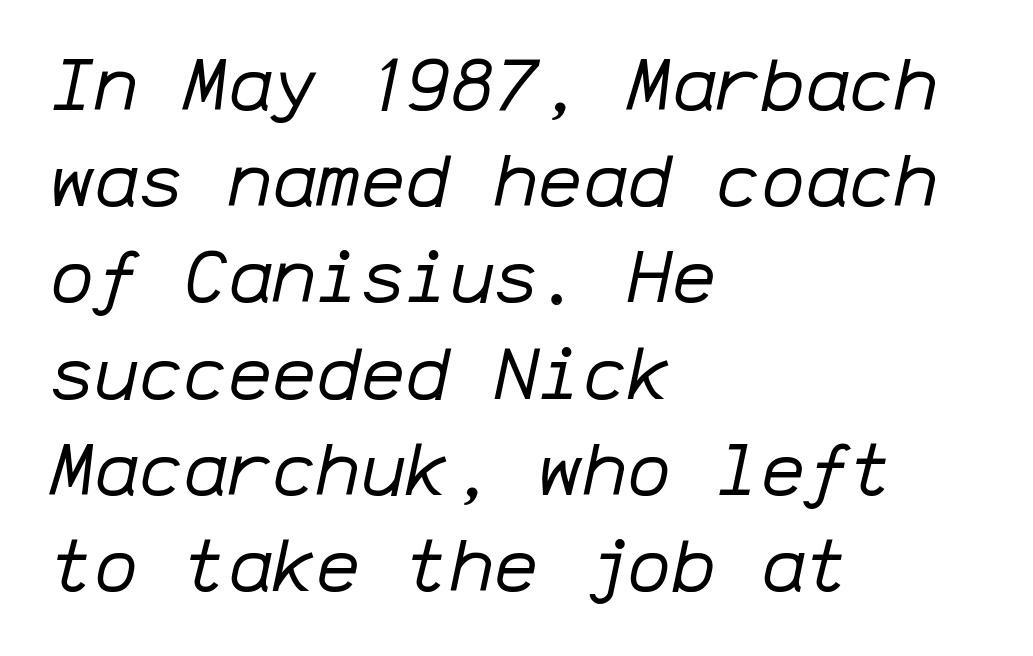
The image shows 74 px regular-weight type, italic (leaning right), monospaced; set left-aligned, normal line spacing (1.3x), normal letter spacing, not underlined; low stroke contrast and a medium x-height.
